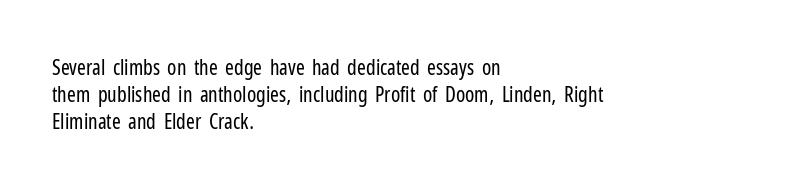
The image shows 21 px text type, upright; set left-aligned, normal line spacing (1.29x), normal letter spacing, not underlined.
